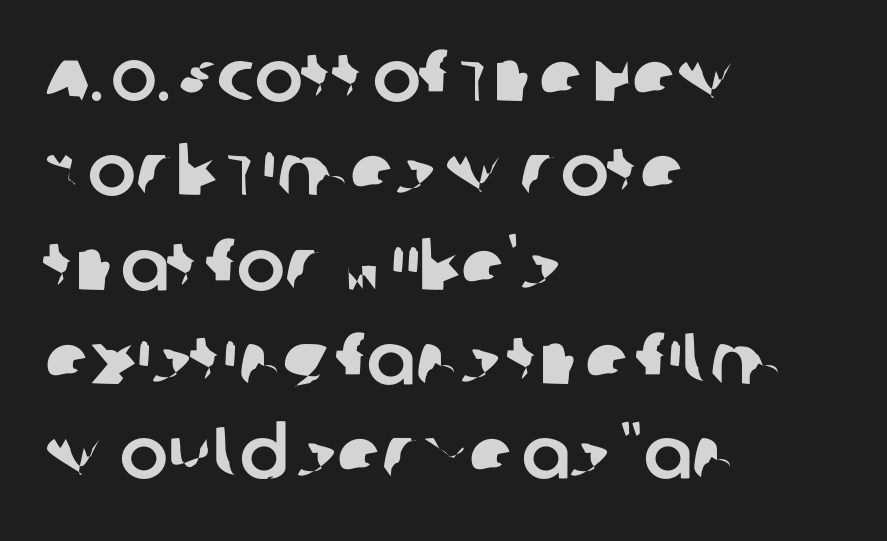
What stands out about the letter spacing? Nothing — it is the standard amount. Baseline-to-baseline distance is the conventional proportion of letter height. The ragged edge is on the right, which tells us the setting is flush left. The face used here is proportionally spaced, like ordinary book or web type. The space beneath each line is pristine and unruled.
